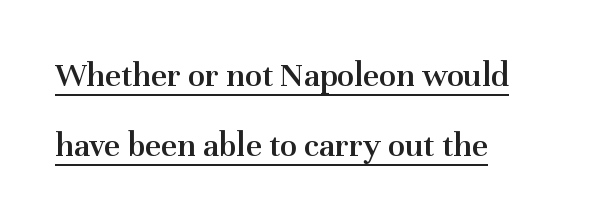
{"serif": "yes", "italic": "no", "bold": "semi", "weight": "semibold", "width": "normal", "stroke_contrast": "medium", "x_height": "medium", "monospaced": "no", "underline": "yes", "line_spacing": "loose", "line_spacing_ratio": 2.0, "letter_spacing": "normal", "letter_spacing_em": 0.0, "glyph_px": 35}
